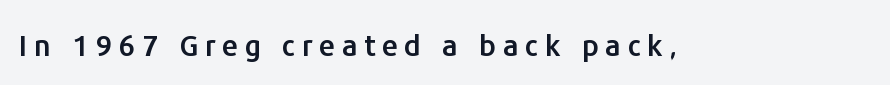
The letters are spread apart with noticeably loose tracking. You can tell from the bare stems that sans-serif type was used. Ordinary non-slanted type is in use. Bare-footed words on every line.
